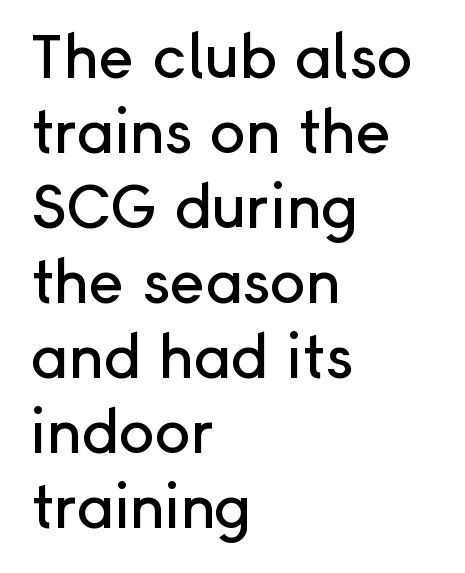
Q: Is the text italic (slanted)? A: No, it is upright.
Q: Is the typeface a serif or a sans-serif typeface? A: Sans-serif.
Q: Is the text underlined? A: No.
Q: How is the paragraph aligned? A: Left-aligned.
Q: Is the spacing between letters normal or unusually wide? A: Normal.
Q: Is the spacing between lines tight, normal or loose? A: Normal.
Q: Width (condensed, normal, or wide)? A: Normal.
Q: Stroke contrast? A: Low.
Q: x-height? A: Medium.
Q: Monospaced? A: No.
